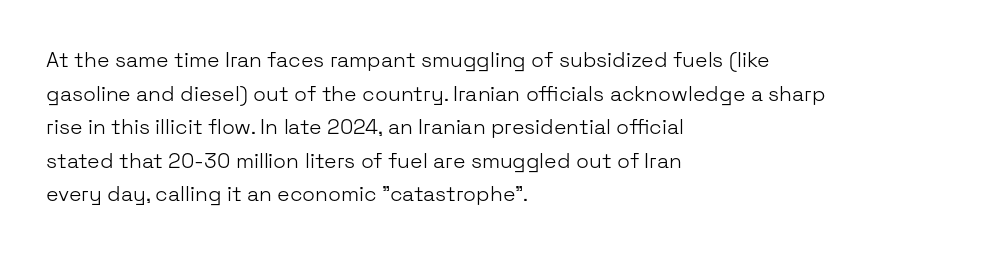
{"italic": "no", "bold": "no", "underline": "no", "align": "left", "line_spacing": "normal", "line_spacing_ratio": 1.6, "letter_spacing": "normal", "letter_spacing_em": 0.0, "glyph_px": 21}
